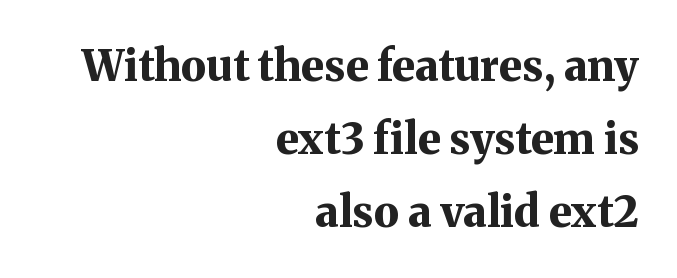
The image shows 43 px bold serif type, upright; set right-aligned, normal line spacing (1.7x), normal letter spacing, not underlined; medium stroke contrast and a medium x-height.
